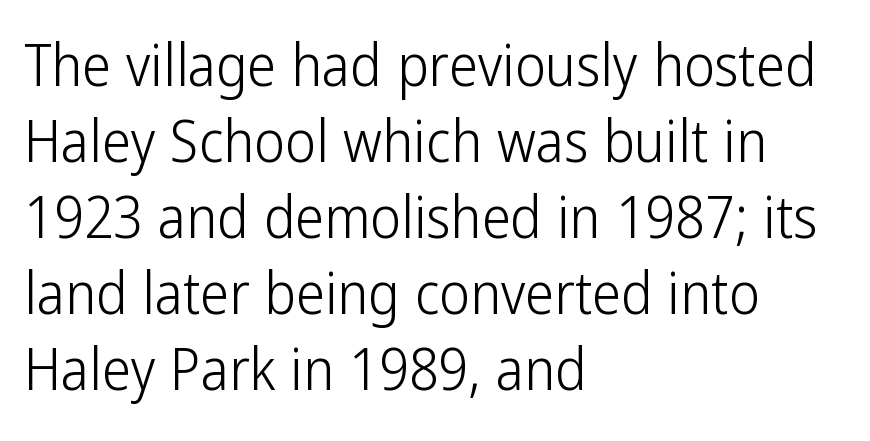
A roman cut, with each character standing at attention. These lines are composed in type without serifs. Notice how the passage keeps a crisp vertical edge on the left only. Caption: face not bold, strokes unweighted.
